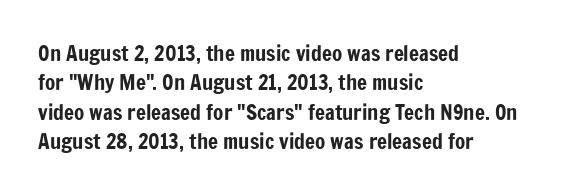
Q: Is the text italic (slanted)? A: No, it is upright.
Q: Is the text underlined? A: No.
Q: How is the paragraph aligned? A: Left-aligned.
Q: Is the spacing between letters normal or unusually wide? A: Normal.
Q: Is the spacing between lines tight, normal or loose? A: Normal.
